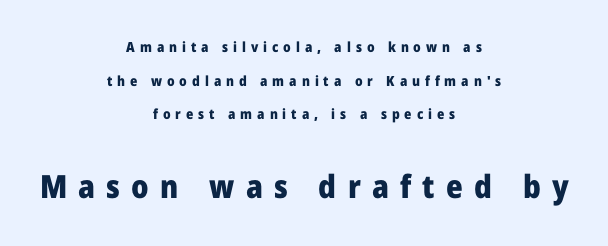
Q: Is the text bold? A: Yes.
Q: Is the text italic (slanted)? A: No, it is upright.
Q: Is the typeface a serif or a sans-serif typeface? A: Sans-serif.
Q: Is the text underlined? A: No.
Q: How is the paragraph aligned? A: Centered.
Q: Is the spacing between letters normal or unusually wide? A: Unusually wide.
Q: Is the spacing between lines tight, normal or loose? A: Loose.
Q: Which block of text is set in a larger size, the first (top) or the second (bottom)? A: The second (bottom) one.
Q: Width (condensed, normal, or wide)? A: Normal.
Q: Stroke contrast? A: Low.
Q: x-height? A: Medium.
Q: Monospaced? A: No.
